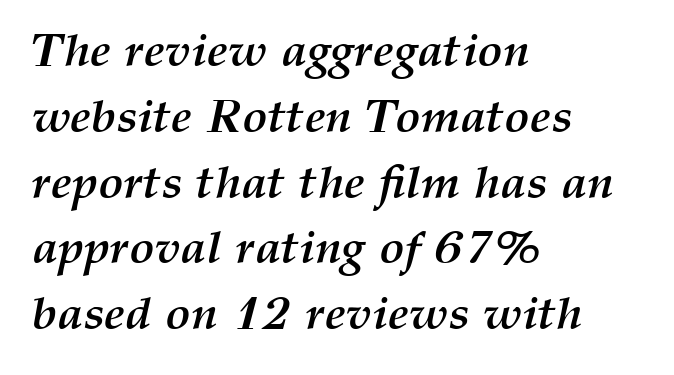
The image shows 47 px semibold type, italic (leaning right); set left-aligned, normal line spacing (1.4x), normal letter spacing, not underlined; medium stroke contrast and a medium x-height.
